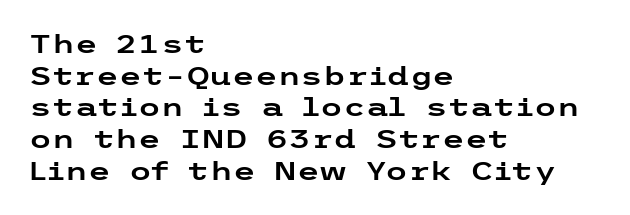
Q: Is the text italic (slanted)? A: No, it is upright.
Q: Is the text underlined? A: No.
Q: How is the paragraph aligned? A: Left-aligned.
Q: Is the spacing between letters normal or unusually wide? A: Normal.
